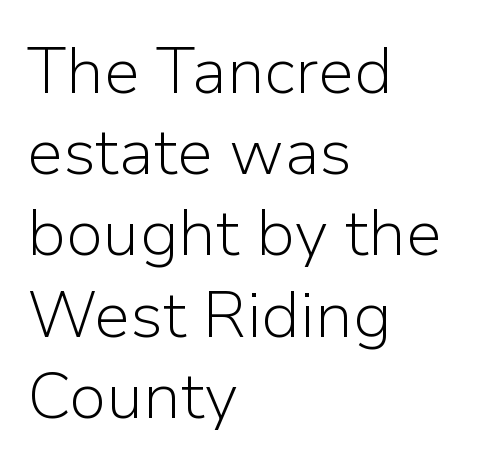
The image shows 65 px light sans-serif type, upright; set left-aligned, normal line spacing (1.25x), normal letter spacing, not underlined; low stroke contrast and a medium x-height.
